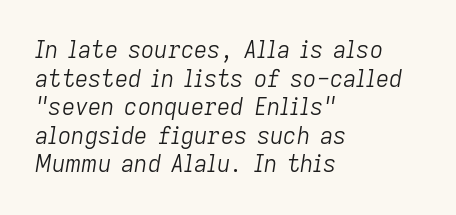
Q: Is the text bold? A: No.
Q: Is the text italic (slanted)? A: Yes, it leans right by about 9 degrees.
Q: Is the text underlined? A: No.
Q: How is the paragraph aligned? A: Left-aligned.
Q: Is the spacing between letters normal or unusually wide? A: Normal.
